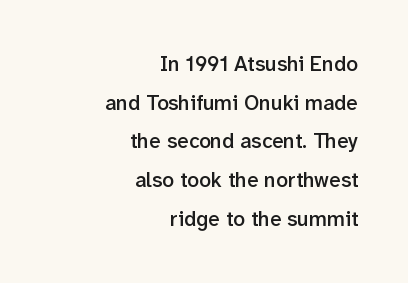
The lines are quadded right. I'd describe the lettering as semibold — firm but not a full bold. Notice how the stems are strictly vertical — no italics here. Beneath every word, the page is bare. The tracking reads as untouched default to a designer's eye.
